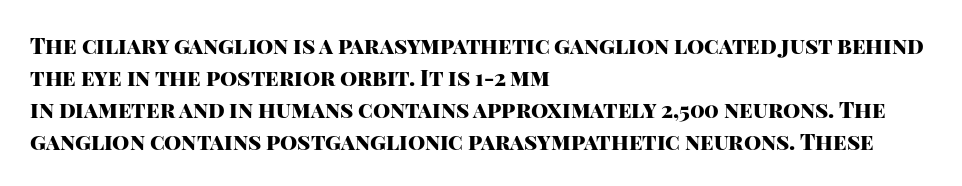
The image shows 22 px bold type, upright; set left-aligned, normal line spacing (1.45x), normal letter spacing, not underlined.
